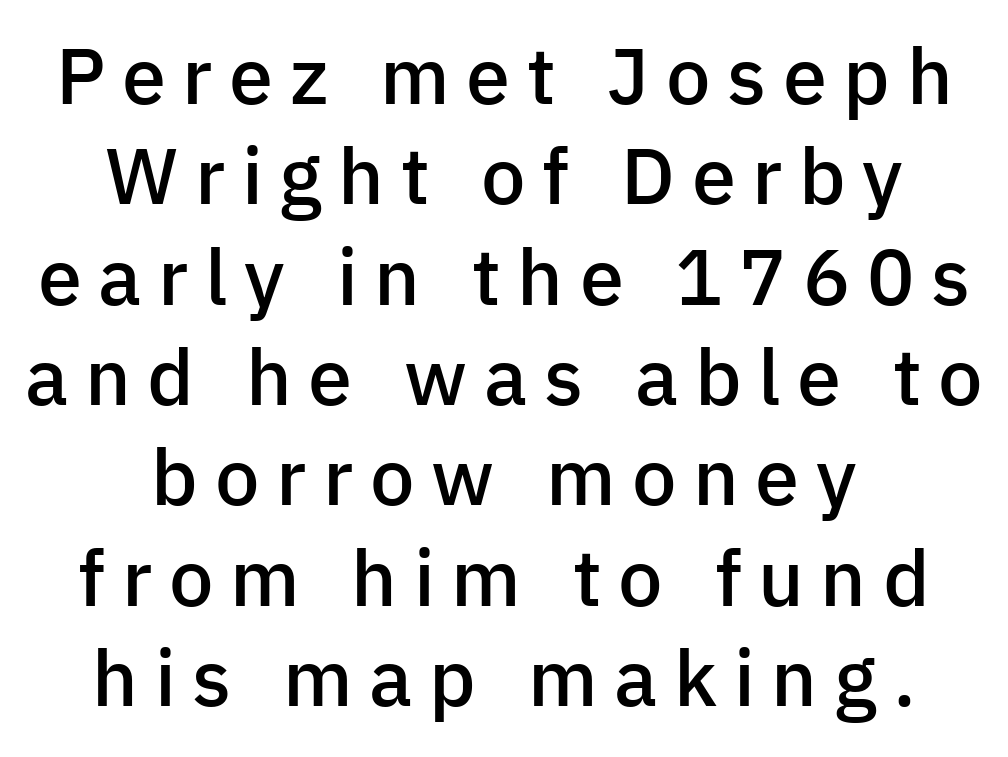
Q: Is the text bold? A: Semi-bold.
Q: Is the text italic (slanted)? A: No, it is upright.
Q: Is the typeface a serif or a sans-serif typeface? A: Sans-serif.
Q: Is the text underlined? A: No.
Q: How is the paragraph aligned? A: Centered.
Q: Is the spacing between letters normal or unusually wide? A: Unusually wide.
Q: Is the spacing between lines tight, normal or loose? A: Normal.
Q: Width (condensed, normal, or wide)? A: Normal.
Q: Stroke contrast? A: Low.
Q: x-height? A: Medium.
Q: Monospaced? A: No.
